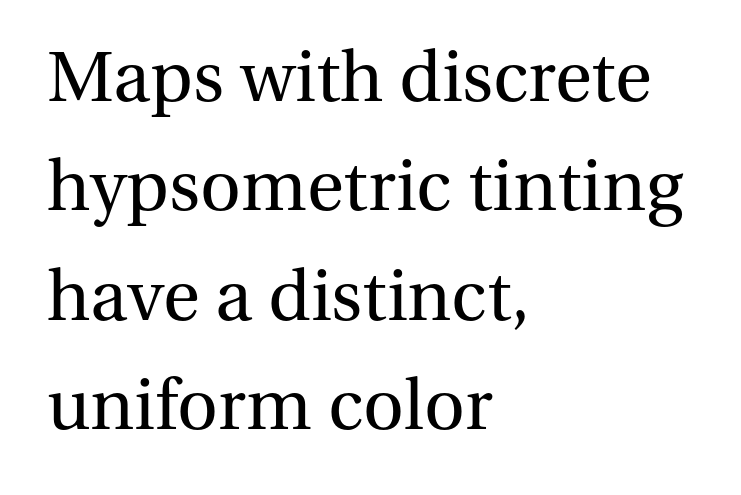
Q: Is the text bold? A: No.
Q: Is the text italic (slanted)? A: No, it is upright.
Q: Is the typeface a serif or a sans-serif typeface? A: Serif.
Q: Is the text underlined? A: No.
Q: How is the paragraph aligned? A: Left-aligned.
Q: Is the spacing between letters normal or unusually wide? A: Normal.
Q: Is the spacing between lines tight, normal or loose? A: Normal.
Q: Width (condensed, normal, or wide)? A: Normal.
Q: Stroke contrast? A: Medium.
Q: x-height? A: Medium.
Q: Monospaced? A: No.
